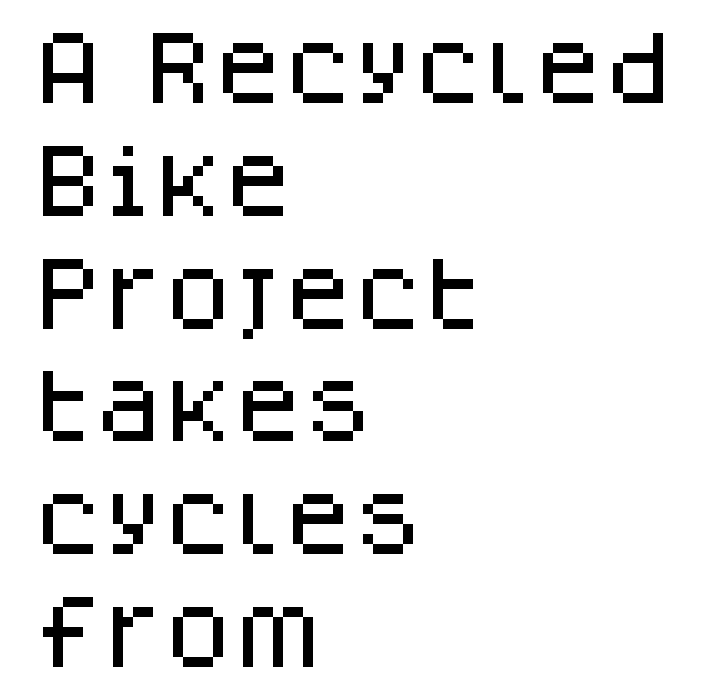
{"serif": "no", "italic": "no", "width": "normal", "stroke_contrast": "low", "x_height": "large", "monospaced": "no", "underline": "no", "align": "left", "line_spacing": "normal", "line_spacing_ratio": 1.41, "letter_spacing": "normal", "letter_spacing_em": 0.0, "glyph_px": 80}
